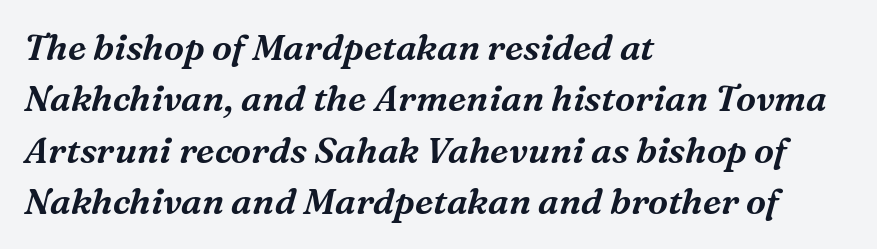
{"serif": "yes", "italic": "yes", "lean": "right", "slant_degrees": 16, "width": "normal", "stroke_contrast": "medium", "x_height": "medium", "monospaced": "no", "underline": "no", "align": "left", "line_spacing": "normal", "line_spacing_ratio": 1.43, "letter_spacing": "normal", "letter_spacing_em": 0.0, "glyph_px": 36}
